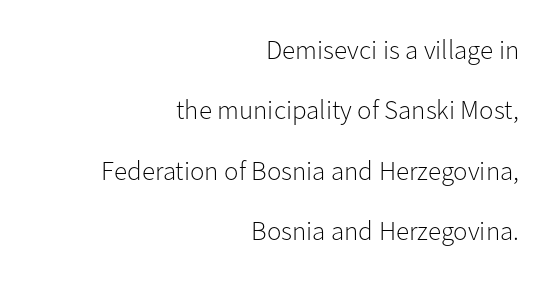
All the whitespace from short lines collects on the left. Quick note: not italic, upright. The area under the type is left untouched. Tracking value appears to be zero — textbook default spacing.
